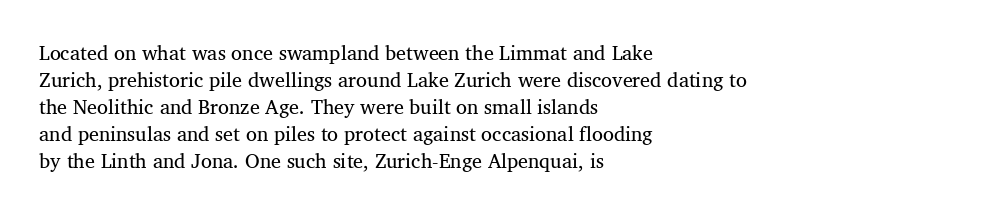
Q: Is the text bold? A: No.
Q: Is the text underlined? A: No.
Q: How is the paragraph aligned? A: Left-aligned.
Q: Is the spacing between letters normal or unusually wide? A: Normal.
Q: Is the spacing between lines tight, normal or loose? A: Normal.
